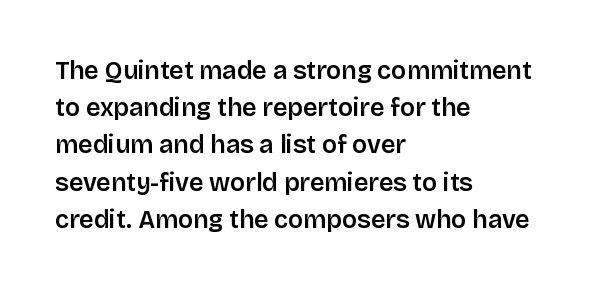
Q: Is the text italic (slanted)? A: No, it is upright.
Q: Is the text underlined? A: No.
Q: How is the paragraph aligned? A: Left-aligned.
Q: Is the spacing between letters normal or unusually wide? A: Normal.
Q: Is the spacing between lines tight, normal or loose? A: Normal.
